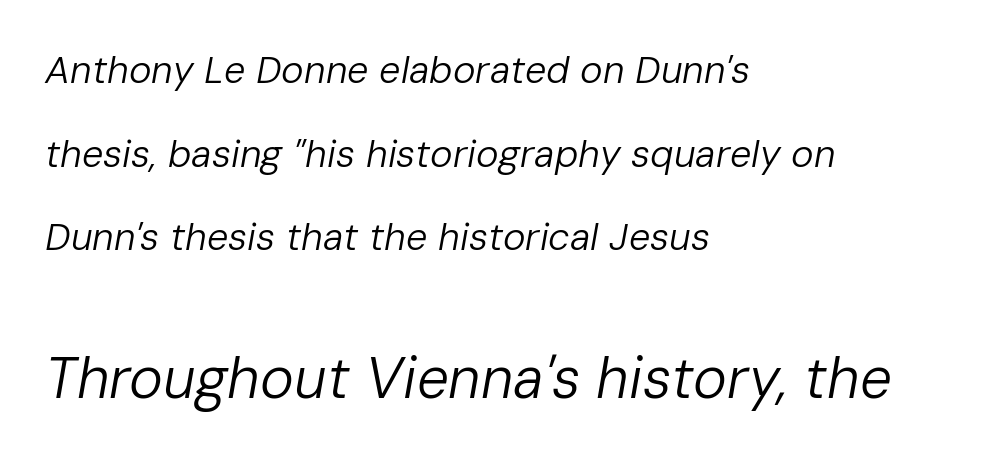
Q: Is the text bold? A: No.
Q: Is the text italic (slanted)? A: Yes, it leans right by about 10 degrees.
Q: Is the text underlined? A: No.
Q: How is the paragraph aligned? A: Left-aligned.
Q: Is the spacing between letters normal or unusually wide? A: Normal.
Q: Is the spacing between lines tight, normal or loose? A: Loose.
Q: Which block of text is set in a larger size, the first (top) or the second (bottom)? A: The second (bottom) one.
Q: Width (condensed, normal, or wide)? A: Normal.
Q: Stroke contrast? A: Low.
Q: x-height? A: Medium.
Q: Monospaced? A: No.
